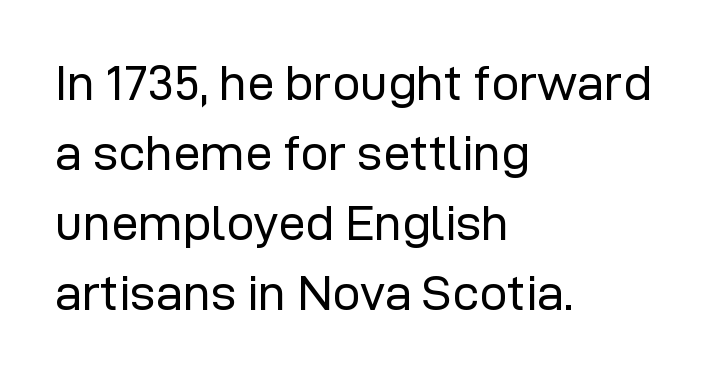
{"serif": "no", "italic": "no", "bold": "no", "weight": "regular", "width": "normal", "stroke_contrast": "low", "x_height": "medium", "monospaced": "no", "underline": "no", "align": "left", "line_spacing": "normal", "line_spacing_ratio": 1.43, "letter_spacing": "normal", "letter_spacing_em": 0.0, "glyph_px": 49}
